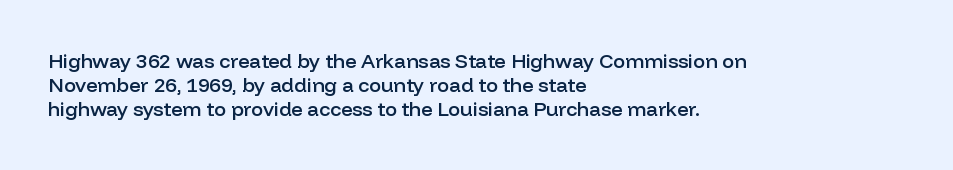
{"italic": "no", "bold": "semi", "underline": "no", "align": "left", "line_spacing_ratio": 1.21, "letter_spacing": "normal", "letter_spacing_em": 0.0, "glyph_px": 20}
